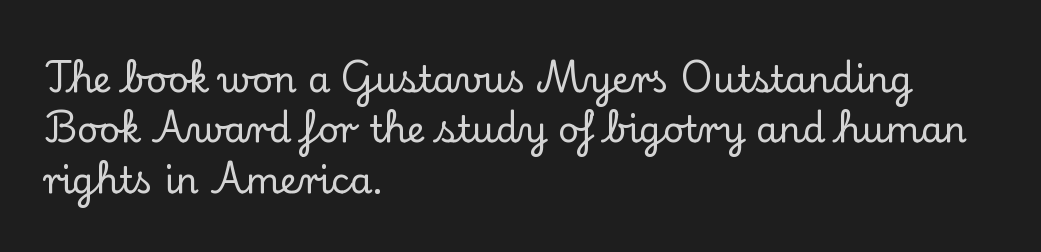
Q: Is the text italic (slanted)? A: No, it is upright.
Q: Is the typeface a serif or a sans-serif typeface? A: Serif.
Q: Is the text underlined? A: No.
Q: How is the paragraph aligned? A: Left-aligned.
Q: Is the spacing between letters normal or unusually wide? A: Normal.
Q: Is the spacing between lines tight, normal or loose? A: Normal.
Q: Width (condensed, normal, or wide)? A: Normal.
Q: Stroke contrast? A: Low.
Q: x-height? A: Small.
Q: Monospaced? A: No.
